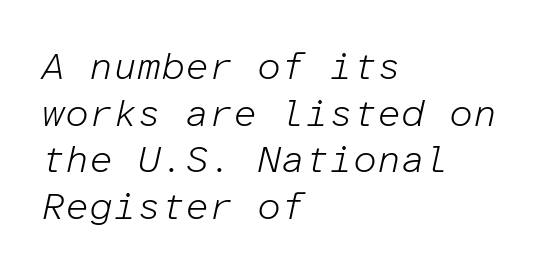
Q: Is the text bold? A: No.
Q: Is the text italic (slanted)? A: Yes, it leans right by about 12 degrees.
Q: Is the text underlined? A: No.
Q: How is the paragraph aligned? A: Left-aligned.
Q: Is the spacing between letters normal or unusually wide? A: Normal.
Q: Width (condensed, normal, or wide)? A: Normal.
Q: Stroke contrast? A: Low.
Q: x-height? A: Medium.
Q: Monospaced? A: Yes.
